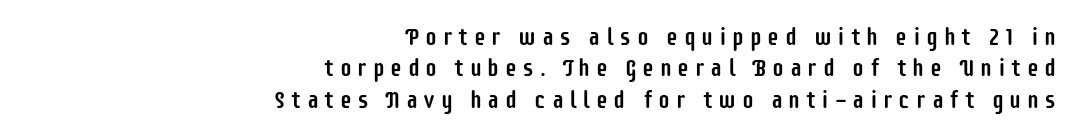
The image shows 24 px text type, upright; set right-aligned, normal line spacing (1.31x), unusually wide letter spacing (+0.23 em), not underlined.
